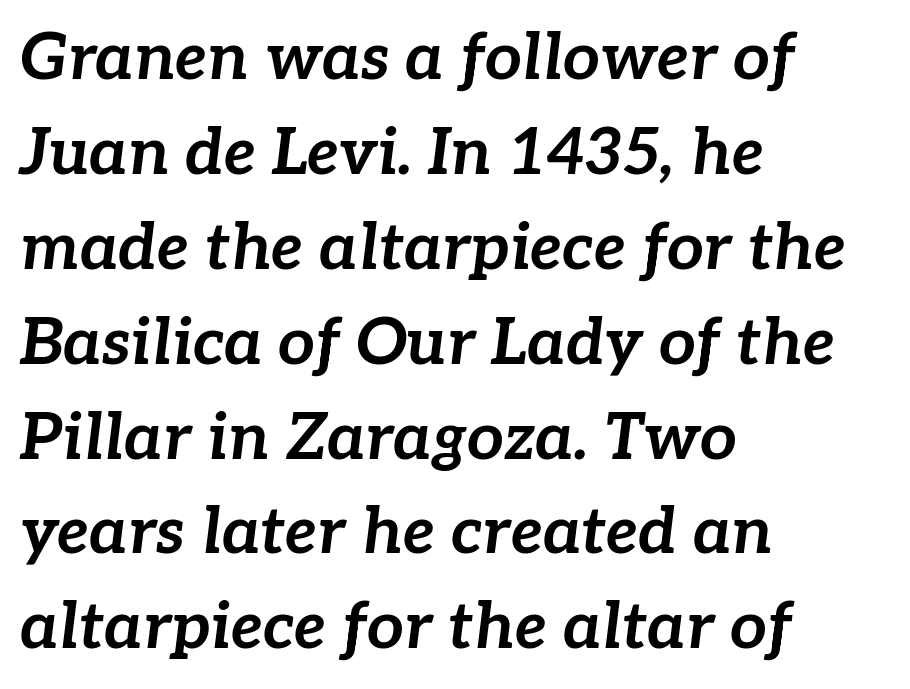
If you drew a line through each stem, it would be angled. Glance below the letters and you will spot only blank space. The ragged edge is on the right, which tells us the setting is flush left. The letters advance in unequal steps, a hallmark of proportional type. Letter spacing: default.
